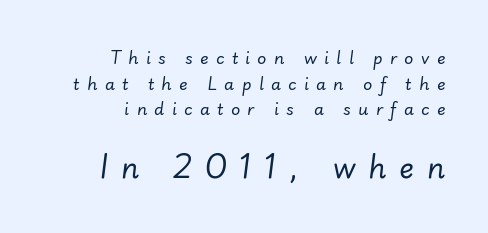
An italicized treatment has been applied to the whole sample. Here the glyphs are tracked loosely, breaking word shapes into spaced letters. Compared with typical paragraphs, the rows here are spaced about the same. Line endings align vertically; line beginnings do not. The more generous point size was reserved for the lower chunk.
